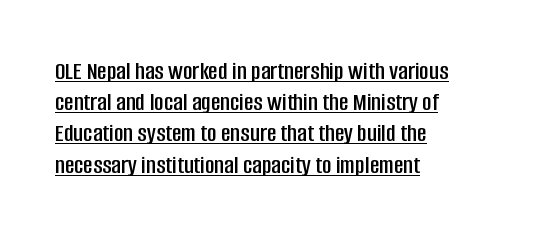
{"italic": "no", "underline": "yes", "align": "left", "line_spacing_ratio": 1.2, "letter_spacing": "normal", "letter_spacing_em": 0.0, "glyph_px": 26}
